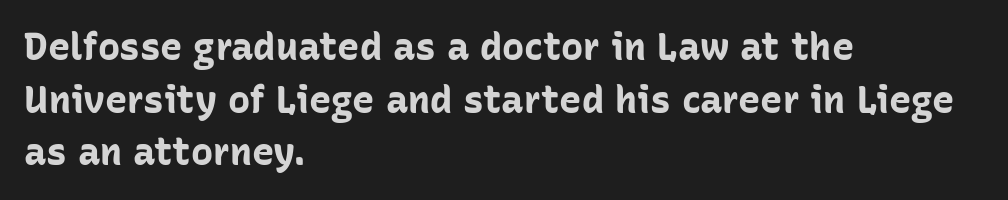
{"serif": "no", "italic": "no", "bold": "yes", "weight": "bold", "width": "normal", "stroke_contrast": "low", "x_height": "medium", "monospaced": "no", "underline": "no", "align": "left", "line_spacing": "normal", "line_spacing_ratio": 1.42, "letter_spacing": "normal", "letter_spacing_em": 0.0, "glyph_px": 37}
